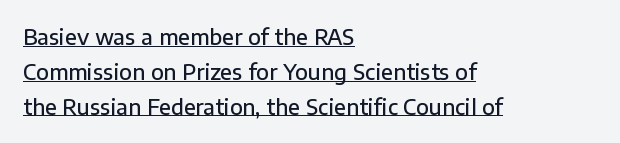
Q: Is the text bold? A: Semi-bold.
Q: Is the text italic (slanted)? A: No, it is upright.
Q: Is the text underlined? A: Yes.
Q: How is the paragraph aligned? A: Left-aligned.
Q: Is the spacing between letters normal or unusually wide? A: Normal.
Q: Is the spacing between lines tight, normal or loose? A: Normal.
